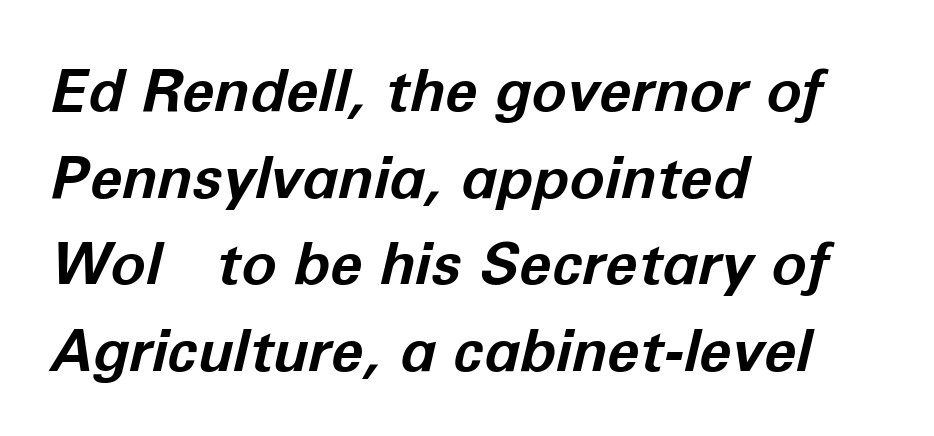
Q: Is the text bold? A: Yes.
Q: Is the text italic (slanted)? A: Yes, it leans right by about 12 degrees.
Q: Is the text underlined? A: No.
Q: How is the paragraph aligned? A: Left-aligned.
Q: Is the spacing between letters normal or unusually wide? A: Normal.
Q: Is the spacing between lines tight, normal or loose? A: Normal.
Q: Width (condensed, normal, or wide)? A: Normal.
Q: Stroke contrast? A: Low.
Q: x-height? A: Medium.
Q: Monospaced? A: No.
